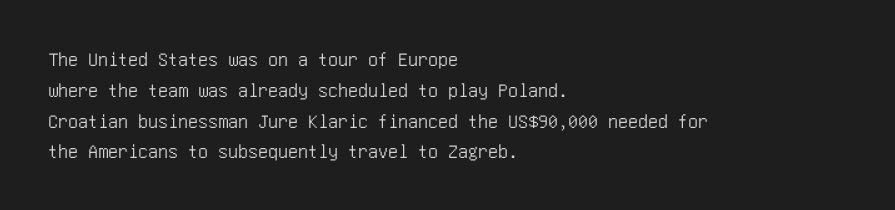
The image shows 20 px text type, upright; set left-aligned, normal line spacing (1.54x), normal letter spacing, not underlined.
